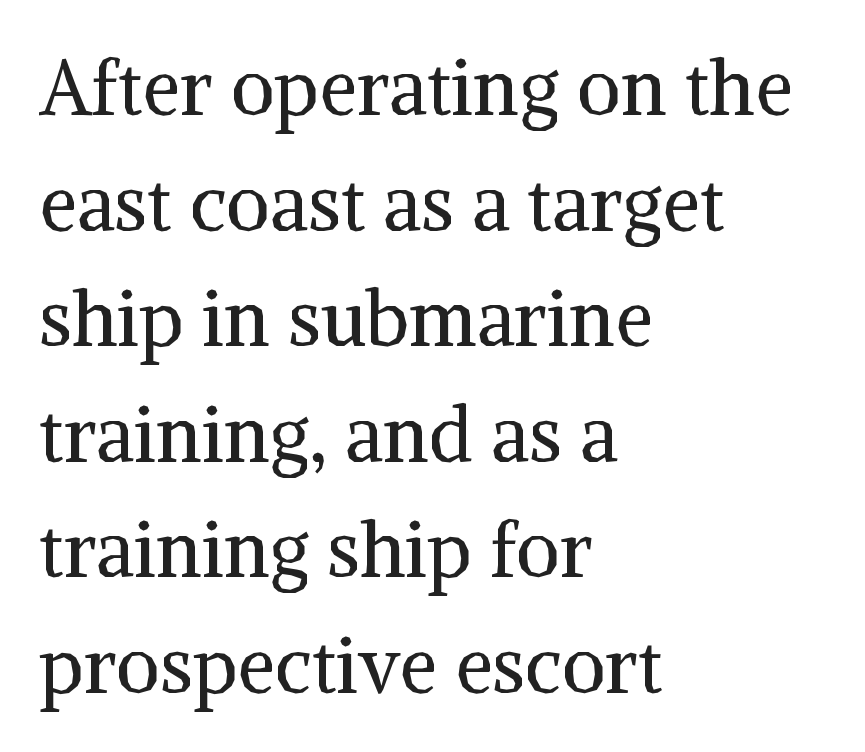
Q: Is the text bold? A: No.
Q: Is the text italic (slanted)? A: No, it is upright.
Q: Is the typeface a serif or a sans-serif typeface? A: Serif.
Q: Is the text underlined? A: No.
Q: How is the paragraph aligned? A: Left-aligned.
Q: Is the spacing between letters normal or unusually wide? A: Normal.
Q: Is the spacing between lines tight, normal or loose? A: Normal.
Q: Width (condensed, normal, or wide)? A: Normal.
Q: Stroke contrast? A: Medium.
Q: x-height? A: Medium.
Q: Monospaced? A: No.
